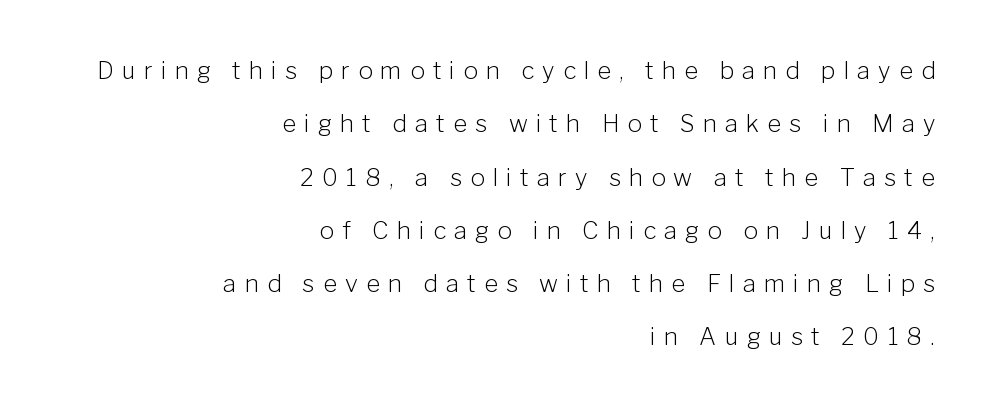
The image shows 24 px text type, upright; set right-aligned, loose line spacing (2.22x), unusually wide letter spacing (+0.34 em), not underlined.
